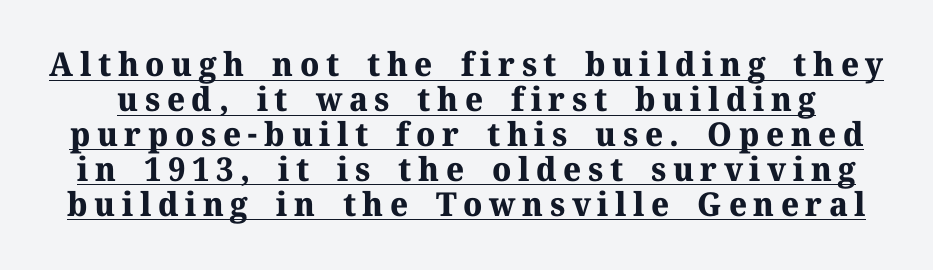
{"serif": "yes", "italic": "no", "bold": "yes", "weight": "bold", "width": "normal", "stroke_contrast": "medium", "x_height": "medium", "monospaced": "no", "underline": "yes", "line_spacing": "tight", "line_spacing_ratio": 1.06, "letter_spacing": "wide", "letter_spacing_em": 0.2, "glyph_px": 33}
